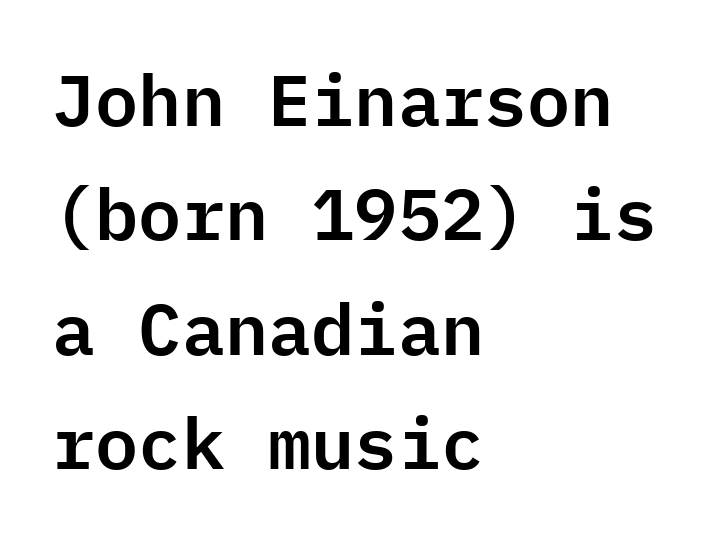
Check where the strokes stop: nothing finishes them off — pure sans. Glance below the letters and you will spot only blank space. Visually the block forms a straight wall on the left and a jagged coastline on the right. Designer's note — italics off, roman on. If you measured baseline to baseline, you'd find a middling distance.
